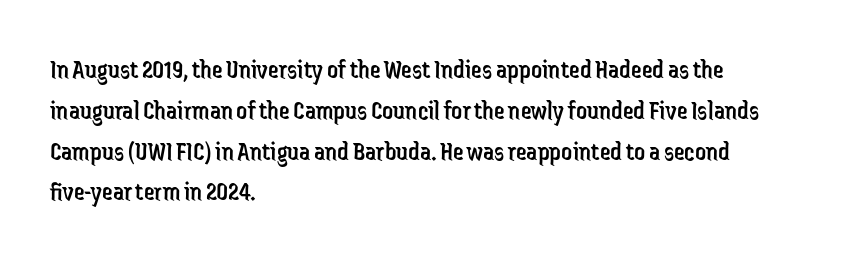
The image shows 27 px text type, upright; set left-aligned, normal line spacing (1.51x), normal letter spacing, not underlined.
